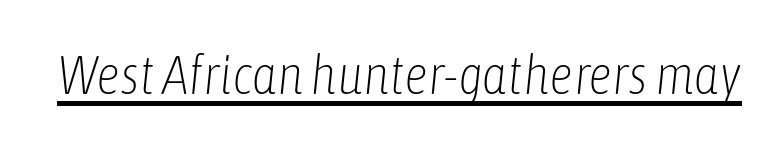
The image shows 54 px light, condensed type, italic (leaning right); set normal letter spacing, underlined; low stroke contrast and a medium x-height.
